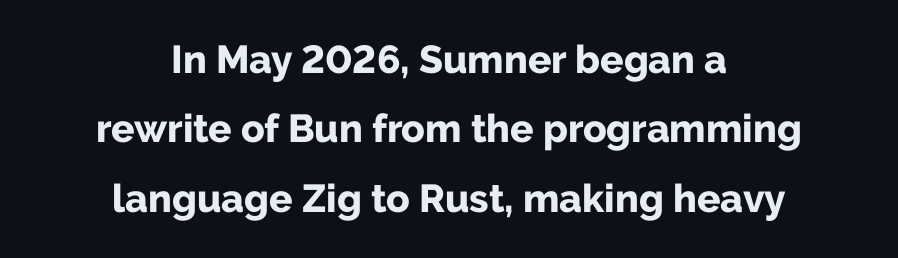
{"serif": "no", "italic": "no", "bold": "yes", "weight": "bold", "width": "normal", "stroke_contrast": "low", "x_height": "medium", "monospaced": "no", "underline": "no", "align": "center", "line_spacing_ratio": 1.78, "letter_spacing": "normal", "letter_spacing_em": 0.0, "glyph_px": 39}
